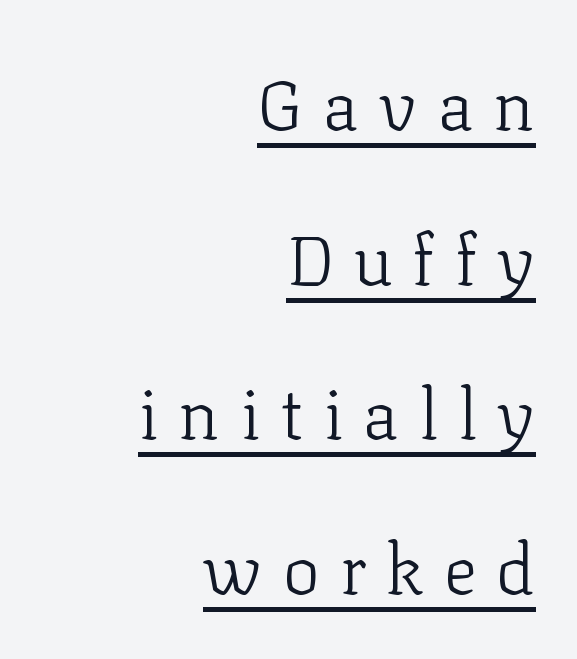
Q: Is the text bold? A: No.
Q: Is the text italic (slanted)? A: No, it is upright.
Q: Is the typeface a serif or a sans-serif typeface? A: Serif.
Q: Is the text underlined? A: Yes.
Q: How is the paragraph aligned? A: Right-aligned.
Q: Is the spacing between letters normal or unusually wide? A: Unusually wide.
Q: Is the spacing between lines tight, normal or loose? A: Loose.
Q: Width (condensed, normal, or wide)? A: Normal.
Q: Stroke contrast? A: Low.
Q: x-height? A: Medium.
Q: Monospaced? A: No.
